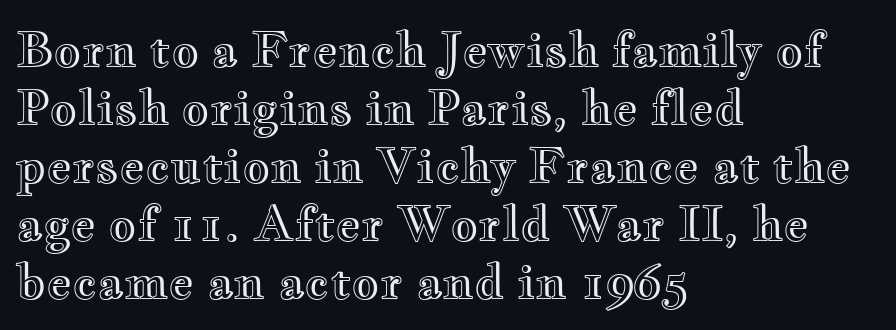
The image shows 48 px wide type, upright; set left-aligned, line spacing 1.21x, normal letter spacing, not underlined; a small x-height.
